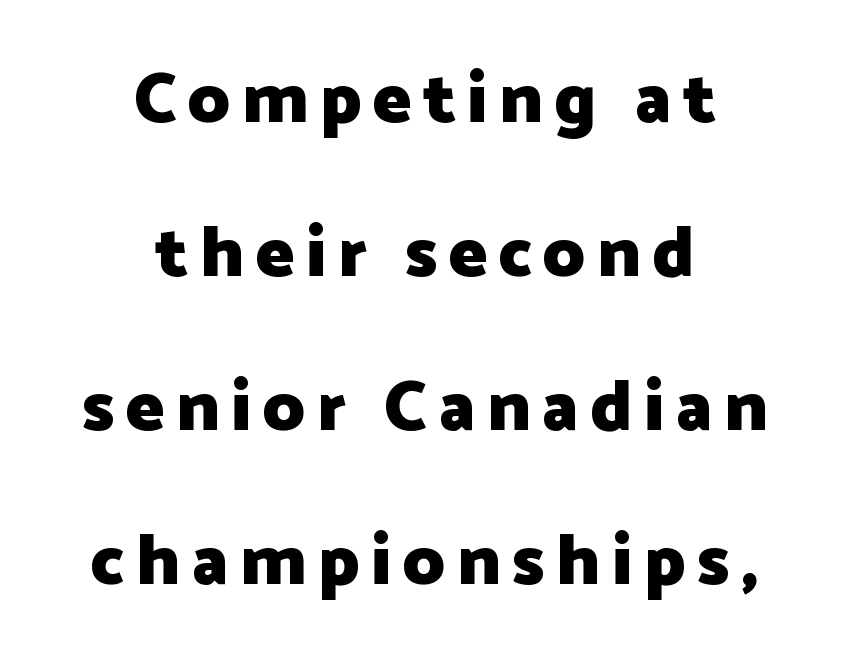
{"serif": "no", "italic": "no", "bold": "yes", "weight": "heavy", "width": "normal", "stroke_contrast": "low", "x_height": "medium", "monospaced": "no", "underline": "no", "align": "center", "line_spacing": "loose", "line_spacing_ratio": 2.14, "glyph_px": 72}
